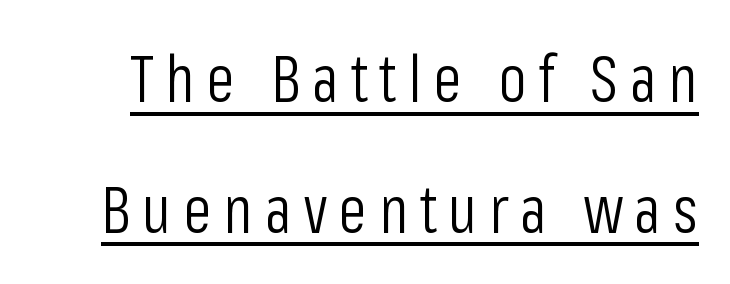
{"serif": "no", "italic": "no", "bold": "no", "weight": "light", "width": "condensed", "stroke_contrast": "low", "x_height": "medium", "monospaced": "no", "underline": "yes", "line_spacing": "loose", "line_spacing_ratio": 2.01, "glyph_px": 65}
